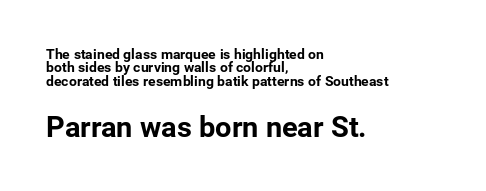
Nope, not italic — everything's standing straight. The face used here has the dense, thick strokes of a bold. Letter spacing: default. Is the block centered? No — it sits flush against the left margin. The baseline area is clear.
